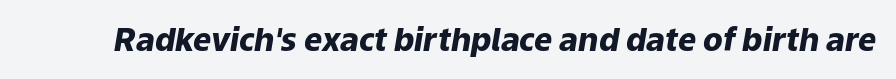
Only glyphs here, with clear space below each row. Heavy, bold letterforms. In terms of posture, this sample is oblique. Each letter keeps its own natural width here, so spacing adapts to shape. The letters sit at their default tracking, neither squeezed nor spread.
